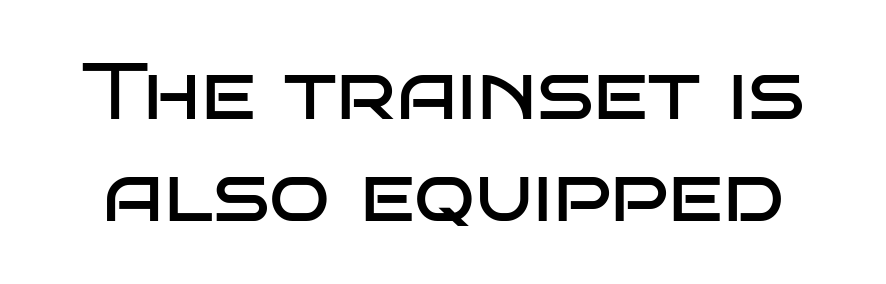
Q: Is the text bold? A: No.
Q: Is the text italic (slanted)? A: No, it is upright.
Q: Is the typeface a serif or a sans-serif typeface? A: Sans-serif.
Q: Is the text underlined? A: No.
Q: Is the spacing between letters normal or unusually wide? A: Normal.
Q: Is the spacing between lines tight, normal or loose? A: Normal.
Q: Width (condensed, normal, or wide)? A: Wide.
Q: Stroke contrast? A: Low.
Q: x-height? A: Large.
Q: Monospaced? A: No.
